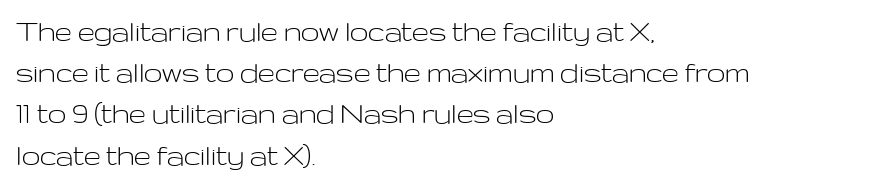
Q: Is the text bold? A: No.
Q: Is the text italic (slanted)? A: No, it is upright.
Q: Is the typeface a serif or a sans-serif typeface? A: Sans-serif.
Q: Is the text underlined? A: No.
Q: How is the paragraph aligned? A: Left-aligned.
Q: Is the spacing between letters normal or unusually wide? A: Normal.
Q: Is the spacing between lines tight, normal or loose? A: Normal.
Q: Width (condensed, normal, or wide)? A: Wide.
Q: Stroke contrast? A: Low.
Q: x-height? A: Medium.
Q: Monospaced? A: No.
